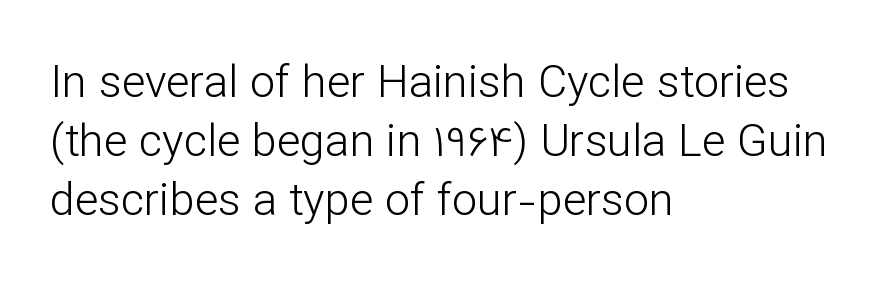
Q: Is the text bold? A: No.
Q: Is the text italic (slanted)? A: No, it is upright.
Q: Is the typeface a serif or a sans-serif typeface? A: Sans-serif.
Q: Is the text underlined? A: No.
Q: How is the paragraph aligned? A: Left-aligned.
Q: Is the spacing between letters normal or unusually wide? A: Normal.
Q: Is the spacing between lines tight, normal or loose? A: Normal.
Q: Width (condensed, normal, or wide)? A: Normal.
Q: Stroke contrast? A: Low.
Q: x-height? A: Medium.
Q: Monospaced? A: No.
